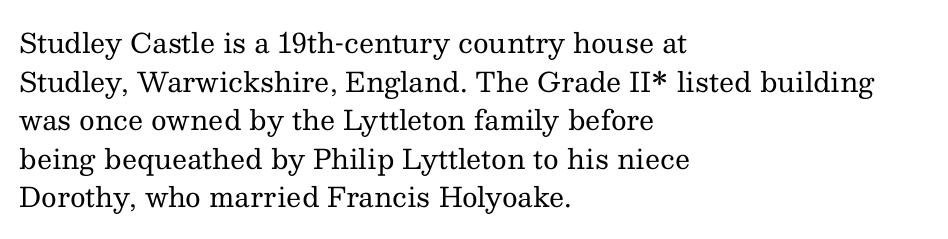
The image shows 27 px text type, upright; set left-aligned, normal line spacing (1.43x), normal letter spacing, not underlined.
